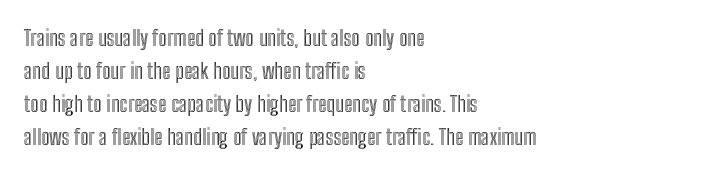
Q: Is the text italic (slanted)? A: No, it is upright.
Q: Is the text underlined? A: No.
Q: How is the paragraph aligned? A: Left-aligned.
Q: Is the spacing between letters normal or unusually wide? A: Normal.
Q: Is the spacing between lines tight, normal or loose? A: Normal.
